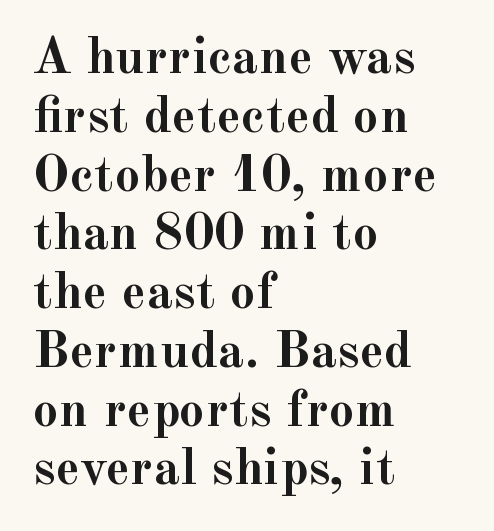
The image shows 52 px semibold serif type, upright; set left-aligned, tight line spacing (1.13x), normal letter spacing, not underlined; a small x-height.
